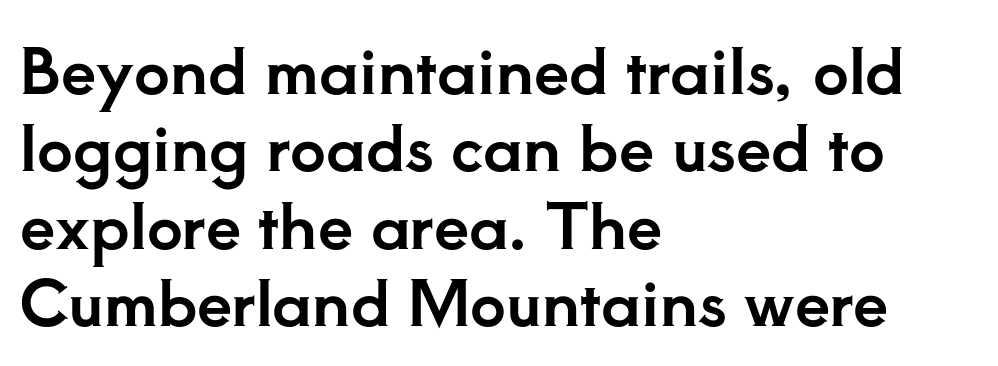
Are there feet on the stems? There are — it's a serif. The face used here is rendered with its standard letterfit. Proportional: the letters do not fall into vertical columns. Clear beneath every line of the passage. Is there any slant? The stems are plumb. These lines stack with their left ends in a neat column.
